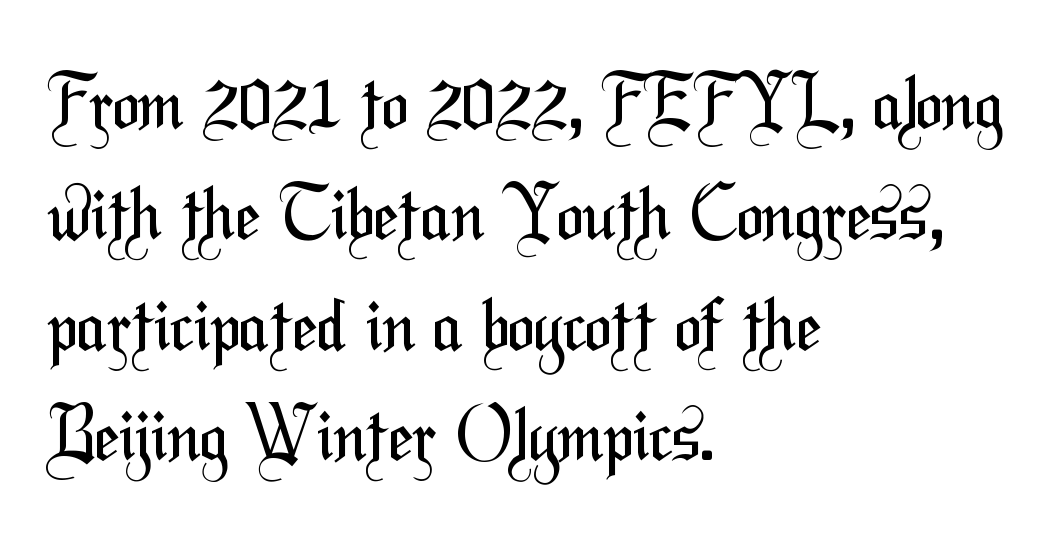
{"serif": "no", "bold": "no", "weight": "regular", "width": "condensed", "stroke_contrast": "medium", "x_height": "medium", "monospaced": "no", "underline": "no", "align": "left", "line_spacing": "normal", "line_spacing_ratio": 1.56, "letter_spacing": "normal", "letter_spacing_em": 0.0, "glyph_px": 71}
